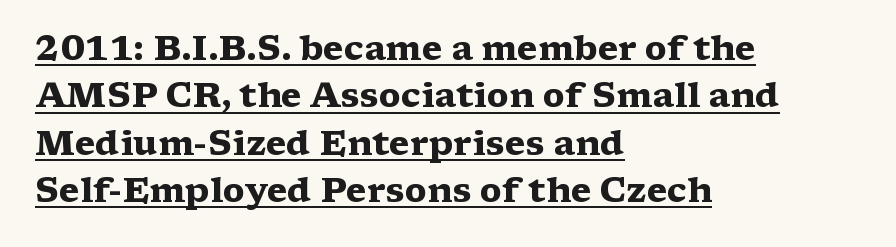
The image shows 34 px heavy, wide serif type, upright; set left-aligned, normal line spacing (1.39x), normal letter spacing, underlined; medium stroke contrast and a medium x-height.
